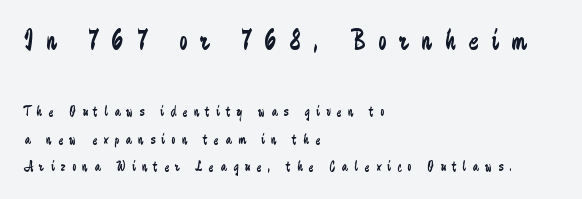
{"serif": "no", "bold": "no", "weight": "regular", "width": "condensed", "stroke_contrast": "low", "x_height": "medium", "monospaced": "no", "underline": "no", "align": "left", "line_spacing_ratio": 1.84, "letter_spacing": "wide", "letter_spacing_em": 0.43, "larger_block": "first", "size_ratio": 2.0, "glyph_px": 30}
